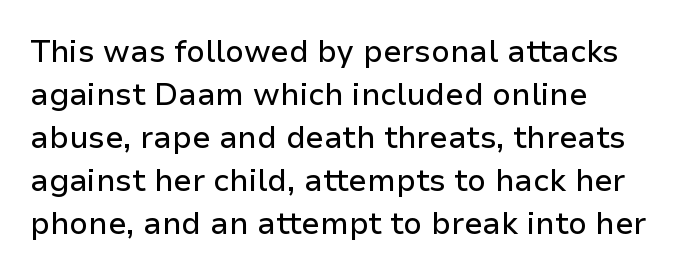
{"serif": "no", "italic": "no", "width": "normal", "stroke_contrast": "low", "x_height": "medium", "monospaced": "no", "underline": "no", "align": "left", "line_spacing": "normal", "line_spacing_ratio": 1.39, "letter_spacing": "normal", "letter_spacing_em": 0.0, "glyph_px": 31}
